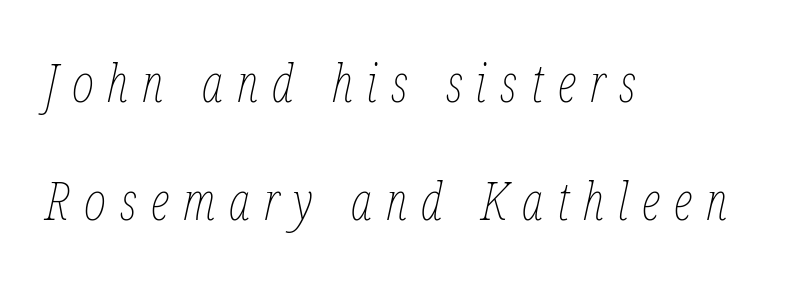
The image shows 53 px thin, condensed type, italic (leaning right); set left-aligned, loose line spacing (2.22x), unusually wide letter spacing (+0.26 em), not underlined; low stroke contrast and a medium x-height.
